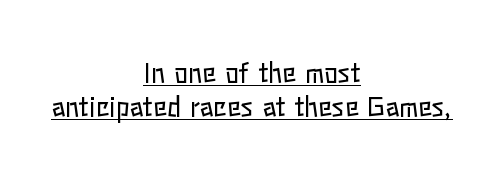
{"italic": "no", "bold": "no", "underline": "yes", "align": "center", "line_spacing": "normal", "line_spacing_ratio": 1.31, "letter_spacing": "normal", "letter_spacing_em": 0.0, "glyph_px": 26}
